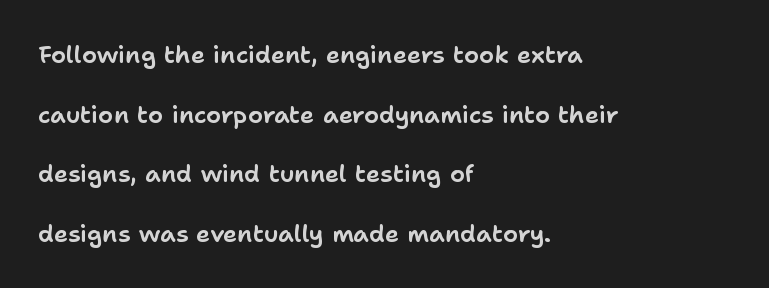
The image shows 24 px text type, upright; set left-aligned, loose line spacing (2.48x), normal letter spacing, not underlined.
